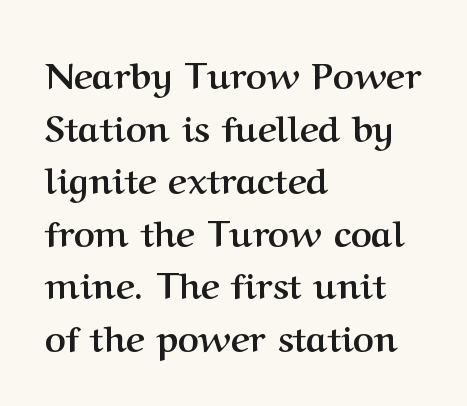
The image shows 36 px semibold serif type, upright; set left-aligned, normal line spacing (1.46x), normal letter spacing, not underlined; medium stroke contrast and a medium x-height.
